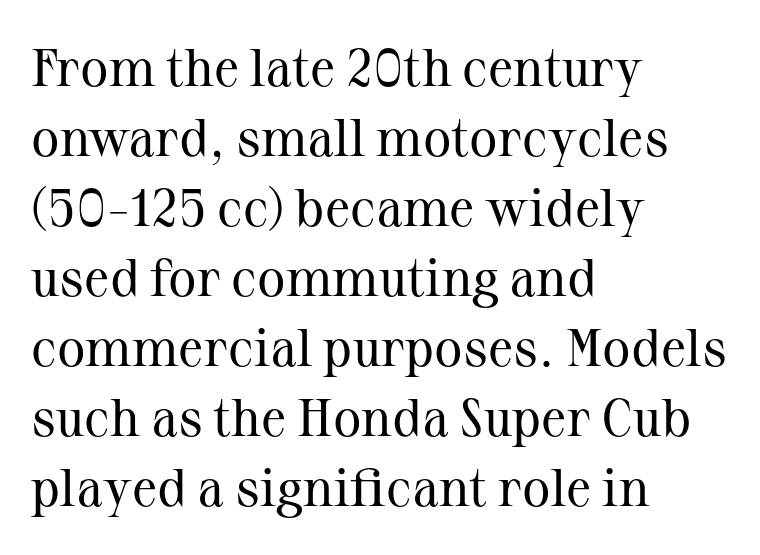
{"serif": "yes", "italic": "no", "bold": "no", "weight": "regular", "width": "normal", "stroke_contrast": "medium", "x_height": "medium", "monospaced": "no", "underline": "no", "align": "left", "line_spacing": "normal", "line_spacing_ratio": 1.32, "letter_spacing": "normal", "letter_spacing_em": 0.0, "glyph_px": 53}
